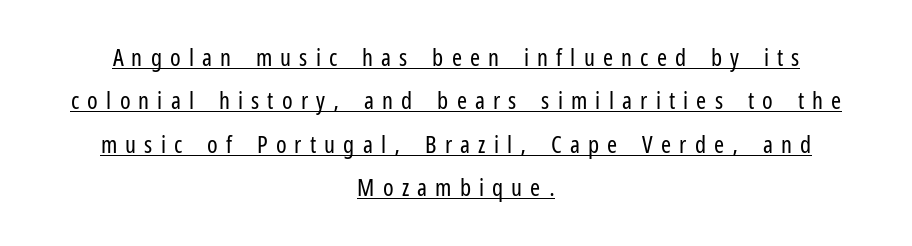
The image shows 24 px text type, upright; set centered, line spacing 1.81x, unusually wide letter spacing (+0.34 em), underlined.
